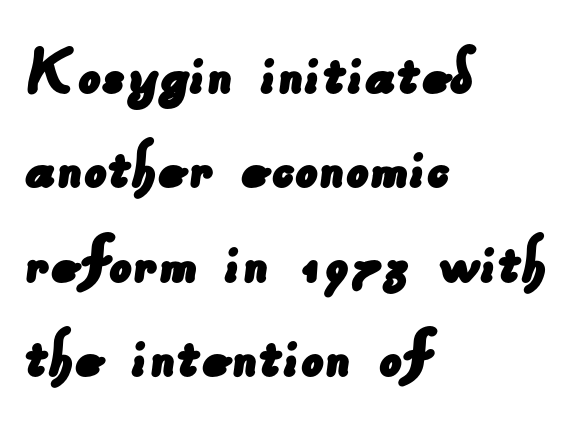
{"serif": "no", "width": "normal", "stroke_contrast": "low", "x_height": "small", "monospaced": "no", "underline": "no", "align": "left", "line_spacing": "normal", "line_spacing_ratio": 1.31, "letter_spacing": "normal", "letter_spacing_em": 0.0, "glyph_px": 72}
